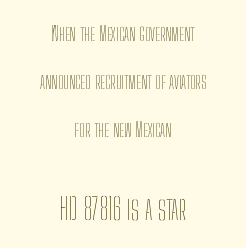
Layout note: lines centered. It's the straight-up-and-down kind of type. Unbolded letterforms with no extra heft. Glyph-to-glyph distance matches everyday printed text. A typesetter would call this leading open, well beyond the default. Of the two passages, the one underneath uses the larger point size.
